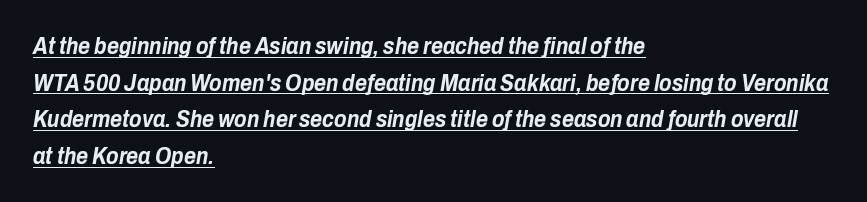
The rag falls on the right side of this text block. Students, observe: this is what conventionally led text looks like. Does the weight exceed regular? Yes, all the way to bold. Has an underline been added? It has.
